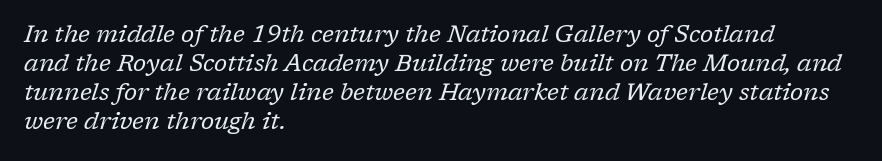
{"italic": "yes", "lean": "right", "slant_degrees": 17, "bold": "no", "underline": "no", "align": "left", "line_spacing_ratio": 1.21, "letter_spacing": "normal", "letter_spacing_em": 0.0, "glyph_px": 24}
